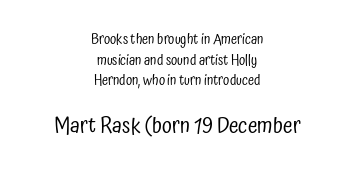
{"italic": "no", "bold": "no", "underline": "no", "align": "center", "line_spacing": "normal", "line_spacing_ratio": 1.48, "letter_spacing": "normal", "letter_spacing_em": 0.0, "larger_block": "second", "size_ratio": 1.57, "glyph_px": 22}
